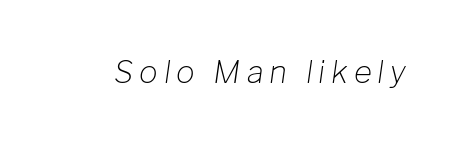
The image shows 31 px light type, italic (leaning right); set not underlined; low stroke contrast and a medium x-height.
